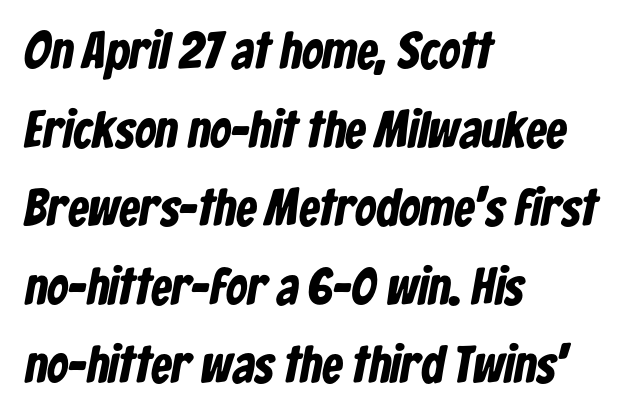
Here the designer chose a conventional face with non-uniform glyph widths. Students, observe: this is what conventionally led text looks like. Typographic density is high because the face is bold. These lines are composed in type without serifs.
